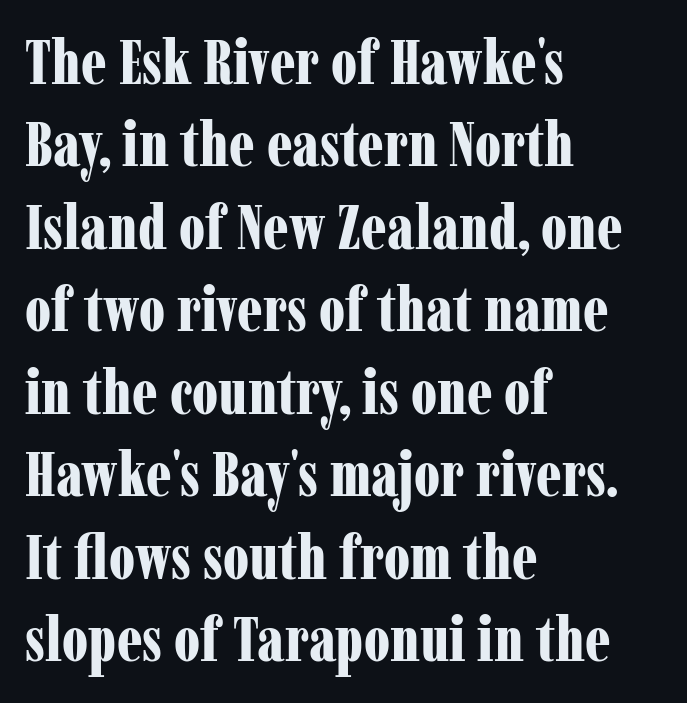
Q: Is the text bold? A: Yes.
Q: Is the text italic (slanted)? A: No, it is upright.
Q: Is the typeface a serif or a sans-serif typeface? A: Serif.
Q: Is the text underlined? A: No.
Q: How is the paragraph aligned? A: Left-aligned.
Q: Is the spacing between letters normal or unusually wide? A: Normal.
Q: Is the spacing between lines tight, normal or loose? A: Normal.
Q: Width (condensed, normal, or wide)? A: Condensed.
Q: Stroke contrast? A: Low.
Q: x-height? A: Medium.
Q: Monospaced? A: No.
